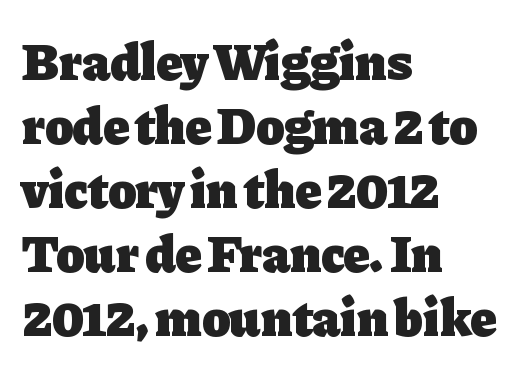
Q: Is the text bold? A: Yes.
Q: Is the text italic (slanted)? A: No, it is upright.
Q: Is the typeface a serif or a sans-serif typeface? A: Serif.
Q: Is the text underlined? A: No.
Q: How is the paragraph aligned? A: Left-aligned.
Q: Is the spacing between letters normal or unusually wide? A: Normal.
Q: Width (condensed, normal, or wide)? A: Normal.
Q: Stroke contrast? A: Low.
Q: x-height? A: Medium.
Q: Monospaced? A: No.
